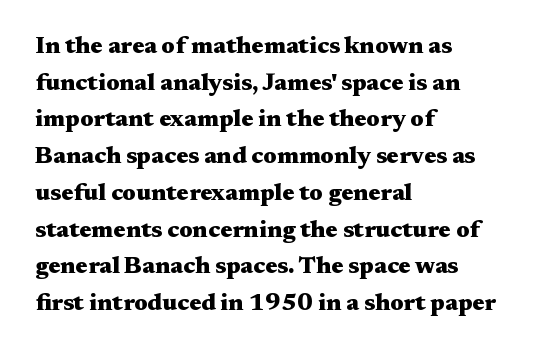
{"italic": "no", "bold": "yes", "underline": "no", "align": "left", "line_spacing": "normal", "line_spacing_ratio": 1.53, "letter_spacing": "normal", "letter_spacing_em": 0.0, "glyph_px": 24}
